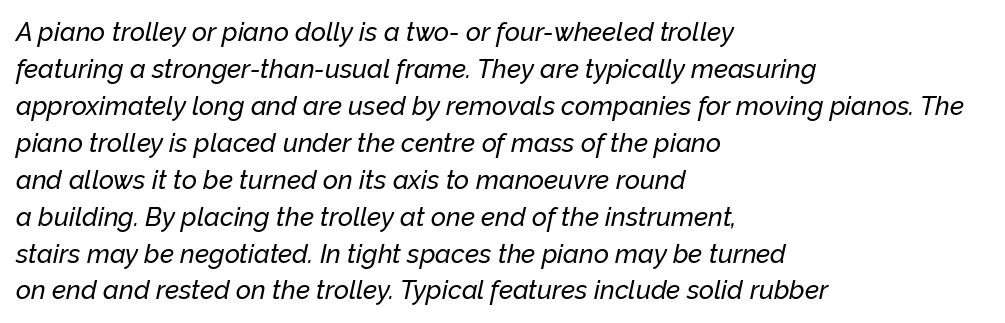
The image shows 26 px text type, italic (leaning right); set left-aligned, normal line spacing (1.42x), normal letter spacing, not underlined.
